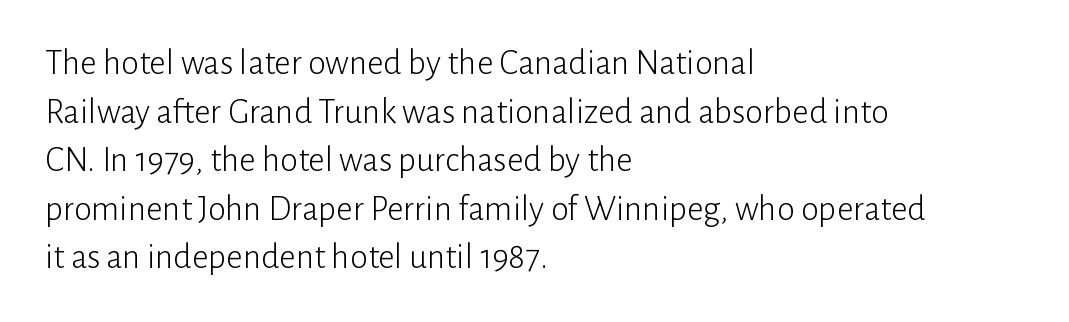
Q: Is the text bold? A: No.
Q: Is the text italic (slanted)? A: No, it is upright.
Q: Is the typeface a serif or a sans-serif typeface? A: Sans-serif.
Q: Is the text underlined? A: No.
Q: How is the paragraph aligned? A: Left-aligned.
Q: Is the spacing between letters normal or unusually wide? A: Normal.
Q: Is the spacing between lines tight, normal or loose? A: Normal.
Q: Width (condensed, normal, or wide)? A: Normal.
Q: Stroke contrast? A: Low.
Q: x-height? A: Medium.
Q: Monospaced? A: No.
